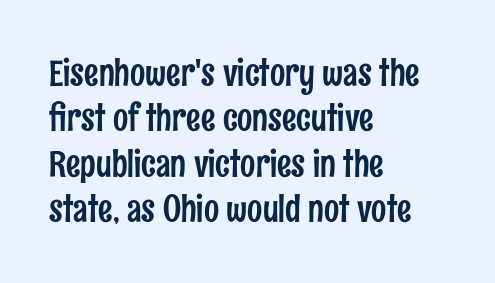
The typeface chosen for these lines omits serifs. The letters stand straight up with perfectly vertical stems. Horizontal alignment here is leftward, the default for most running prose. Just letters on the line, the space beneath them empty. In terms of letterspacing, this is plain default setting.
